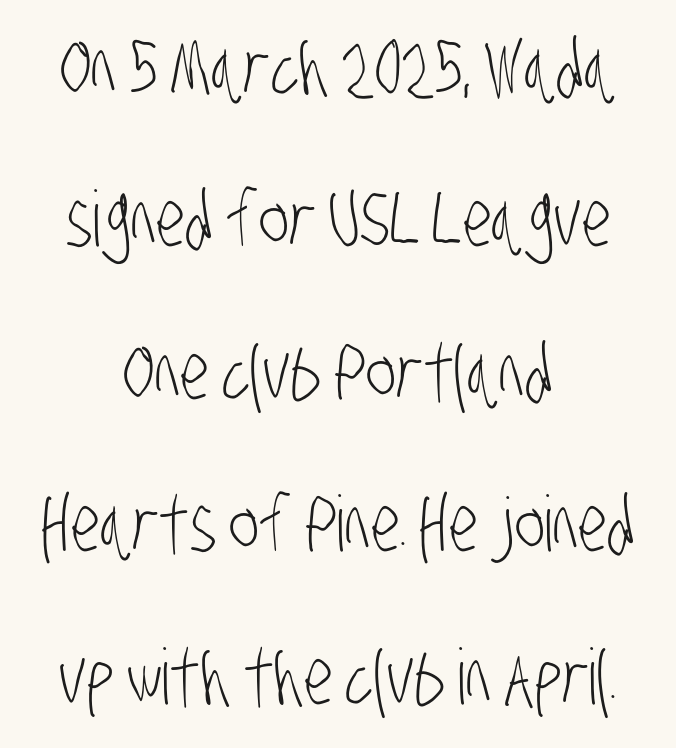
The image shows 77 px light, condensed sans-serif type; set centered, loose line spacing (1.98x), normal letter spacing, not underlined; low stroke contrast and a large x-height.
